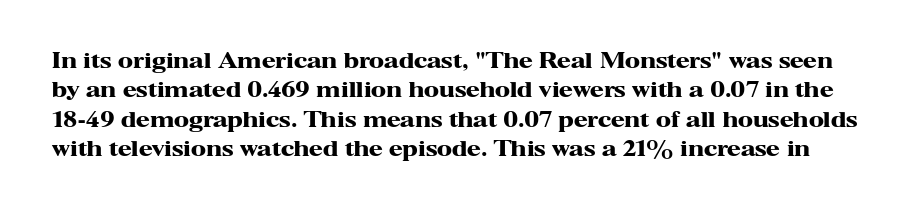
{"italic": "no", "bold": "yes", "underline": "no", "line_spacing": "normal", "line_spacing_ratio": 1.47, "letter_spacing": "normal", "letter_spacing_em": 0.0, "glyph_px": 20}
